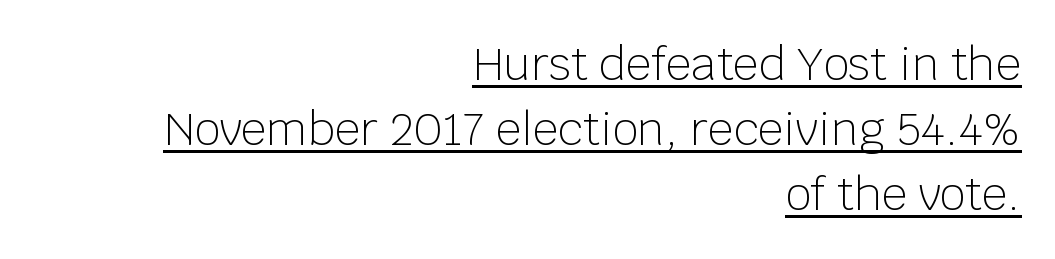
Q: Is the text bold? A: No.
Q: Is the text italic (slanted)? A: No, it is upright.
Q: Is the typeface a serif or a sans-serif typeface? A: Sans-serif.
Q: Is the text underlined? A: Yes.
Q: How is the paragraph aligned? A: Right-aligned.
Q: Is the spacing between letters normal or unusually wide? A: Normal.
Q: Is the spacing between lines tight, normal or loose? A: Normal.
Q: Width (condensed, normal, or wide)? A: Normal.
Q: Stroke contrast? A: Low.
Q: x-height? A: Large.
Q: Monospaced? A: No.
